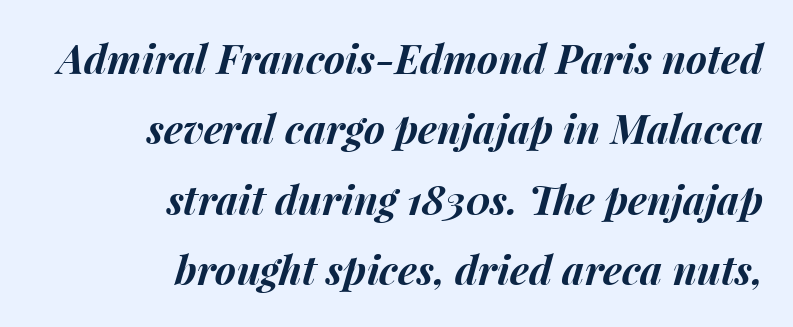
{"italic": "yes", "lean": "right", "slant_degrees": 15, "bold": "yes", "weight": "bold", "width": "normal", "stroke_contrast": "medium", "x_height": "medium", "monospaced": "no", "underline": "no", "align": "right", "line_spacing_ratio": 1.76, "letter_spacing": "normal", "letter_spacing_em": 0.0, "glyph_px": 40}
